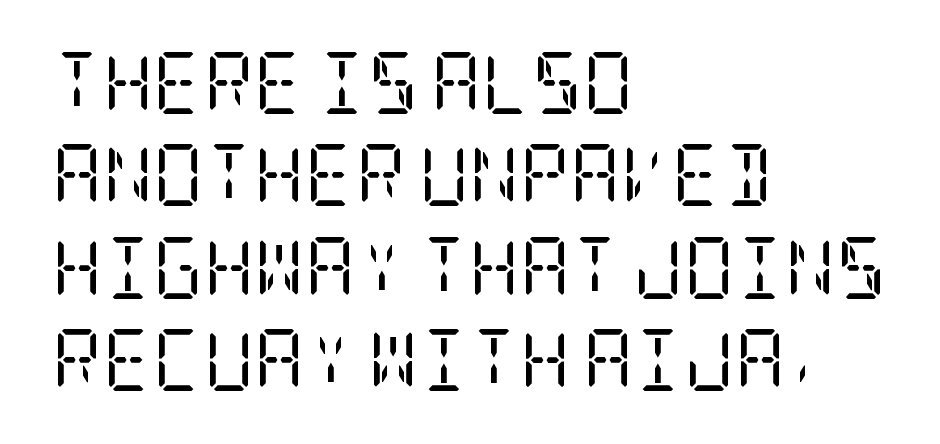
Compared with typical paragraphs, the rows here are spaced about the same. Italic: no, the glyphs are upright roman. Line beginnings align vertically; line endings do not. No extra tracking has been applied to these lines.
